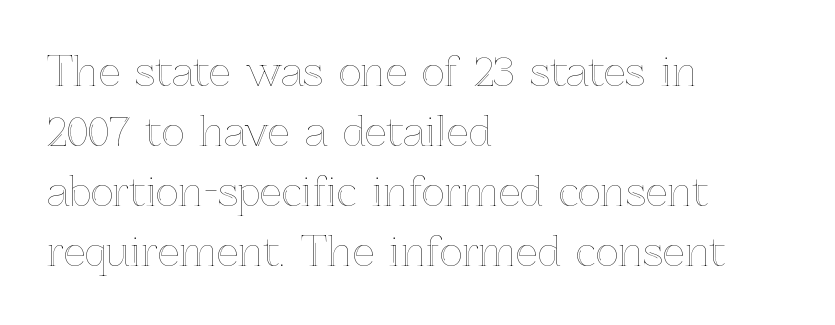
The image shows 39 px text type, upright; set left-aligned, normal line spacing (1.54x), normal letter spacing, not underlined; a medium x-height.
